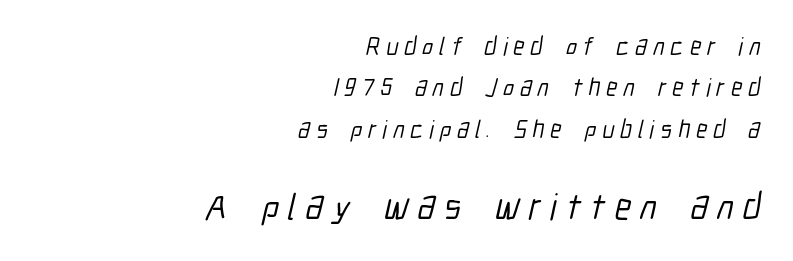
The image shows 37 px condensed sans-serif type; set right-aligned, normal line spacing (1.66x), unusually wide letter spacing (+0.24 em), not underlined; the second (bottom) block is 1.48x larger; low stroke contrast and a medium x-height.
